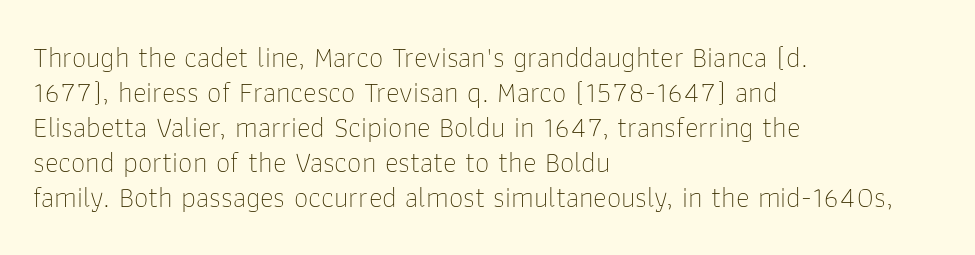
The image shows 29 px thin sans-serif type, upright; set left-aligned, line spacing 1.21x, normal letter spacing, not underlined; low stroke contrast and a medium x-height.
